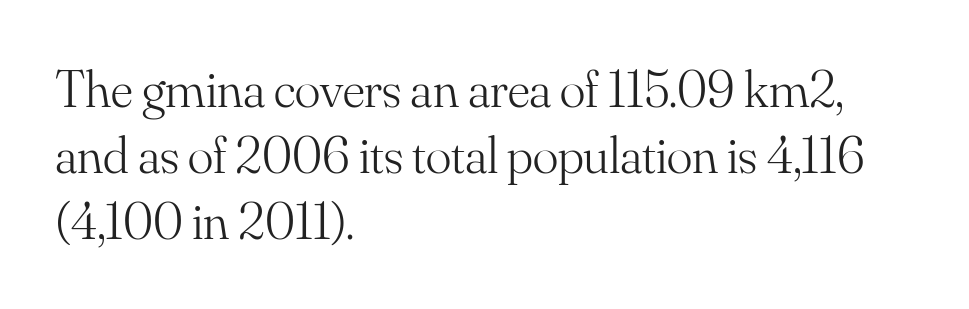
The image shows 53 px light serif type, upright; set left-aligned, normal line spacing (1.25x), normal letter spacing, not underlined; medium stroke contrast and a small x-height.
